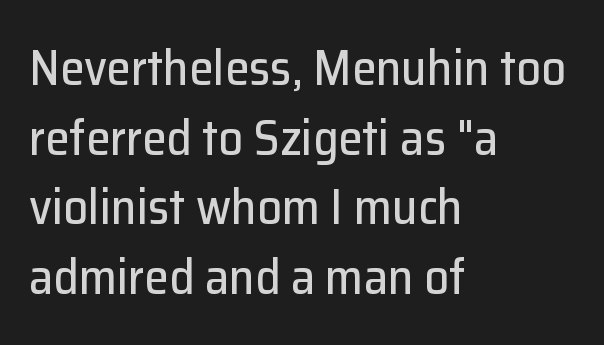
Tracking value appears to be zero — textbook default spacing. In terms of posture, this sample is upright. Think of a printed novel: that variable character pitch is what you see here. Examine the stroke ends and you'll find no serifs. Does the leading feel generous? No, just average. Clear beneath every line of the passage.
